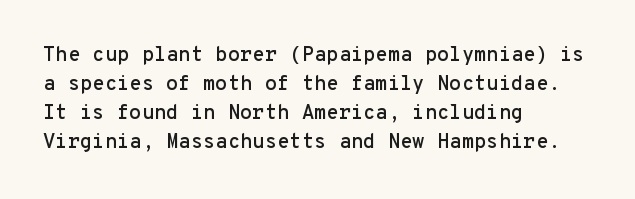
The image shows 20 px text type, upright; set left-aligned, normal line spacing (1.45x), normal letter spacing, not underlined.
